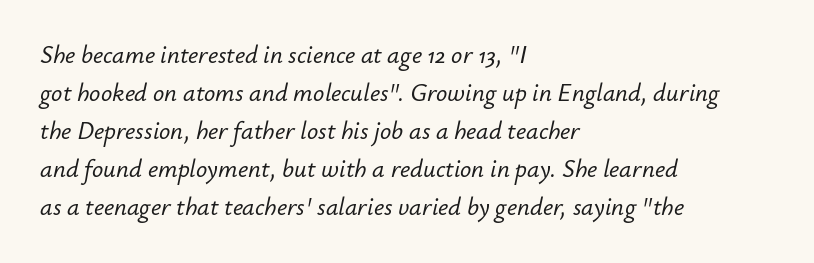
Q: Is the text italic (slanted)? A: Yes, it leans right by about 12 degrees.
Q: Is the text underlined? A: No.
Q: How is the paragraph aligned? A: Left-aligned.
Q: Is the spacing between letters normal or unusually wide? A: Normal.
Q: Is the spacing between lines tight, normal or loose? A: Normal.
